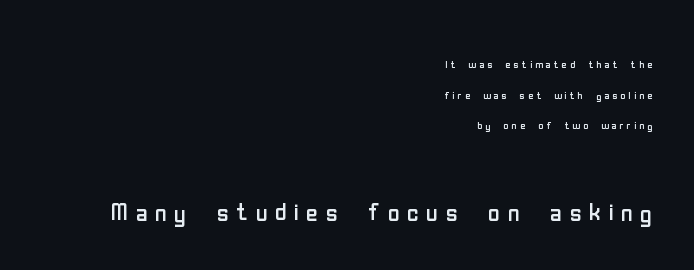
The image shows 33 px regular-weight, condensed sans-serif type, upright; set right-aligned, loose line spacing (2.19x), unusually wide letter spacing (+0.22 em), not underlined; the second (bottom) block is 2.36x larger; low stroke contrast and a medium x-height.
